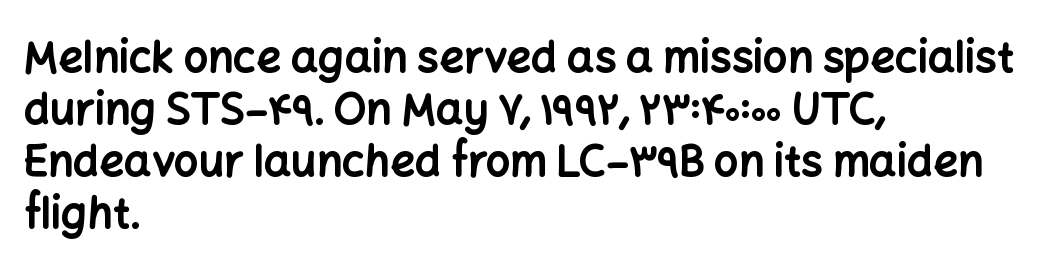
Type without underlining. A roman cut, with each character standing at attention. Grotesque or geometric, the face here clearly has no serifs. Casual observation: everything's shoved over to the left. Is the type bold? Yes — the strokes are clearly thick and heavy. You could not count columns in this text — the font is proportionally spaced.
